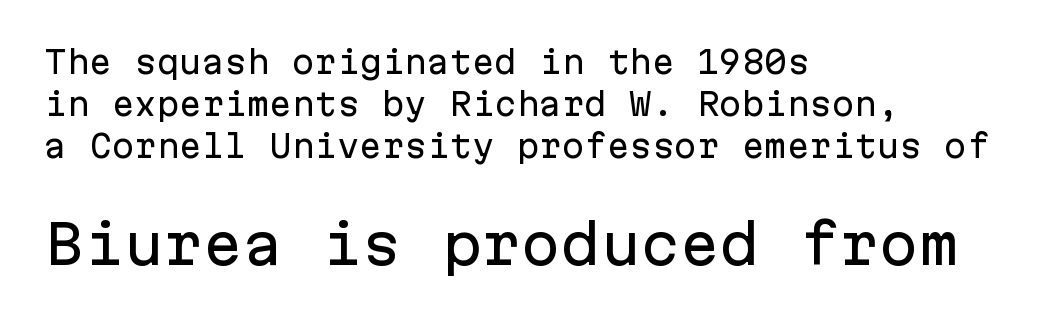
Q: Is the text italic (slanted)? A: No, it is upright.
Q: Is the typeface a serif or a sans-serif typeface? A: Sans-serif.
Q: Is the text underlined? A: No.
Q: How is the paragraph aligned? A: Left-aligned.
Q: Is the spacing between letters normal or unusually wide? A: Normal.
Q: Is the spacing between lines tight, normal or loose? A: Normal.
Q: Which block of text is set in a larger size, the first (top) or the second (bottom)? A: The second (bottom) one.
Q: Width (condensed, normal, or wide)? A: Normal.
Q: Stroke contrast? A: Low.
Q: x-height? A: Medium.
Q: Monospaced? A: Yes.
